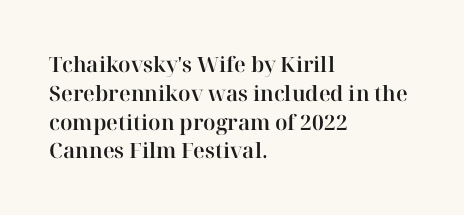
The compositor pushed each line to the left boundary. The strip under each line holds only bare page. When letters stand straight like this, we call the style roman or upright. Letter spacing: default. In terms of leading, this rendering sits right in the middle.
